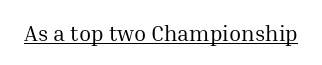
Does a line run under the words? Yes, clearly. Each word holds together tightly as a unit, with standard inter-letter gaps. When letters stand straight like this, we call the style roman or upright. Compared with a typical body face, this is equally light or lighter still.
